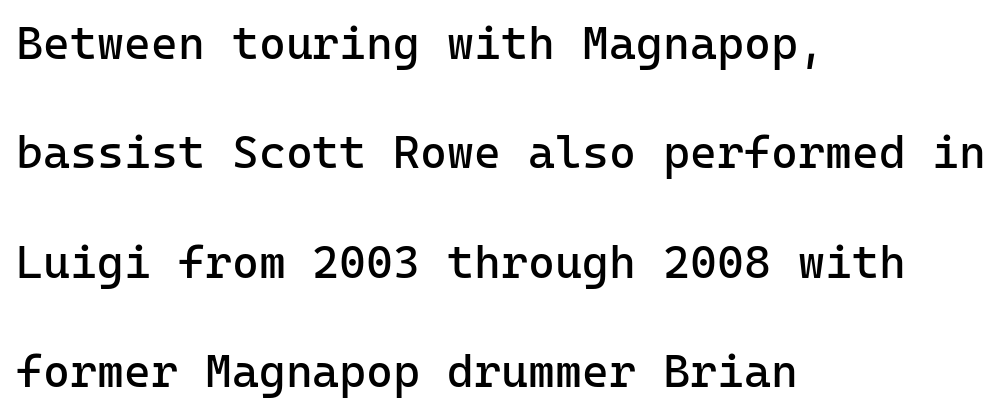
The image shows 46 px regular-weight sans-serif type, upright, monospaced; set left-aligned, loose line spacing (2.38x), normal letter spacing, not underlined; low stroke contrast and a medium x-height.
